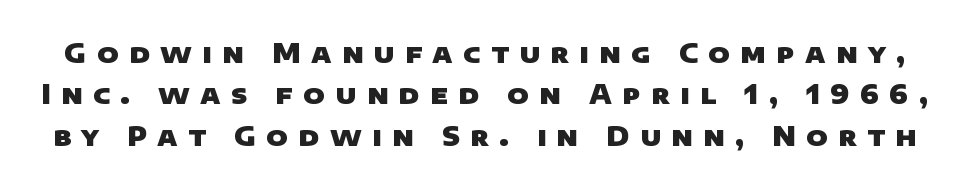
The image shows 26 px bold type; set normal line spacing (1.59x), unusually wide letter spacing (+0.4 em), not underlined.
